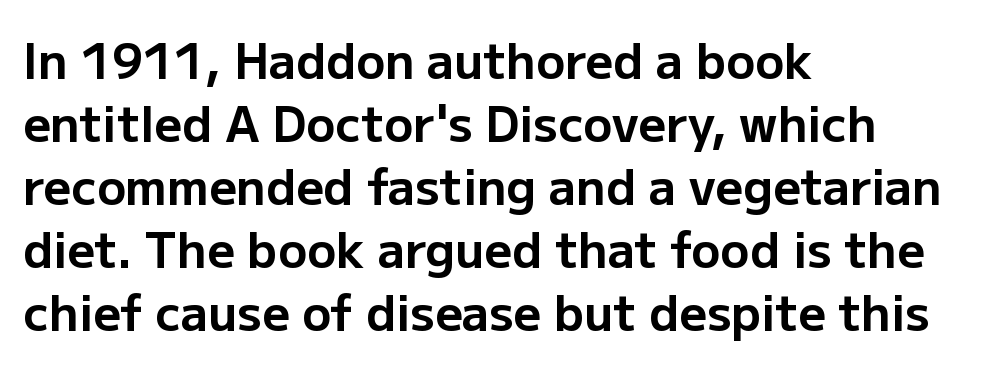
The image shows 48 px bold sans-serif type, upright; set left-aligned, normal line spacing (1.31x), normal letter spacing, not underlined; low stroke contrast and a medium x-height.
